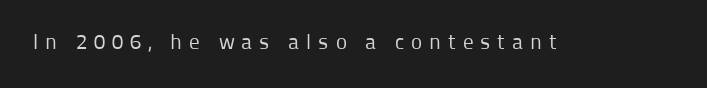
Q: Is the text bold? A: No.
Q: Is the text italic (slanted)? A: No, it is upright.
Q: Is the text underlined? A: No.
Q: Is the spacing between letters normal or unusually wide? A: Unusually wide.
